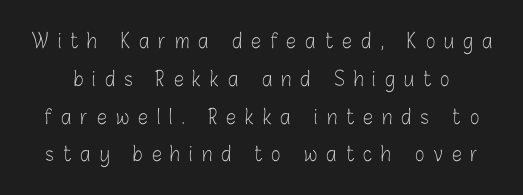
The area under the type is left untouched. If you drew a line through each stem, it would be perfectly vertical. Look at the tracking — it's clearly loosened, letters drifting apart. The letters look calm and open, with moderate or lighter stems.
